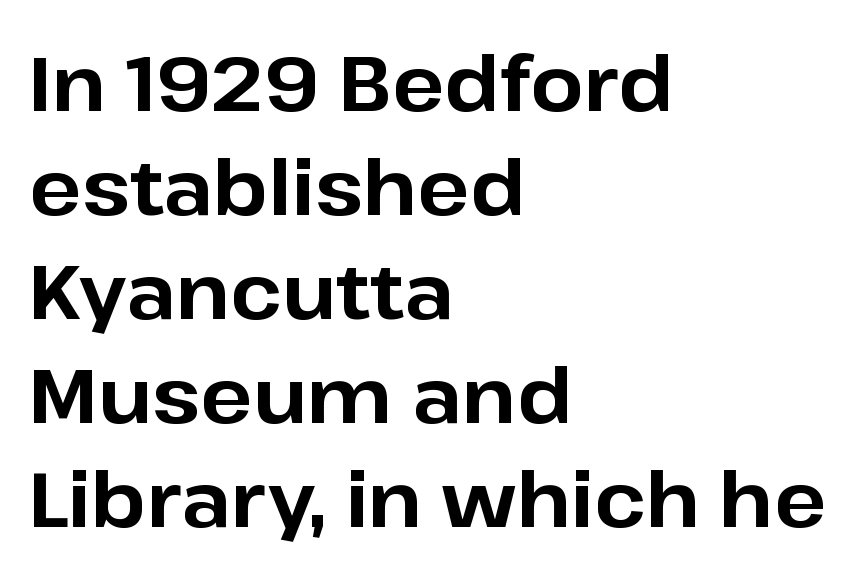
In CSS terms this would be text-align: left. The line-height multiplier appears to be the usual default. Does the lettering tilt? It doesn't — this is upright. Quick note: underline off.
